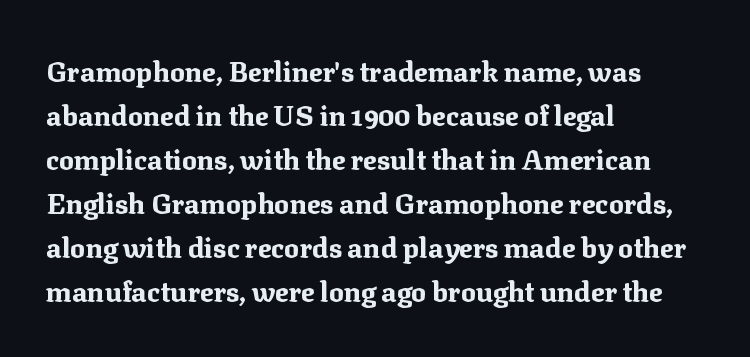
Q: Is the text bold? A: Yes.
Q: Is the text italic (slanted)? A: No, it is upright.
Q: Is the typeface a serif or a sans-serif typeface? A: Serif.
Q: Is the text underlined? A: No.
Q: How is the paragraph aligned? A: Left-aligned.
Q: Is the spacing between letters normal or unusually wide? A: Normal.
Q: Is the spacing between lines tight, normal or loose? A: Normal.
Q: Width (condensed, normal, or wide)? A: Normal.
Q: Stroke contrast? A: Medium.
Q: x-height? A: Medium.
Q: Monospaced? A: No.
